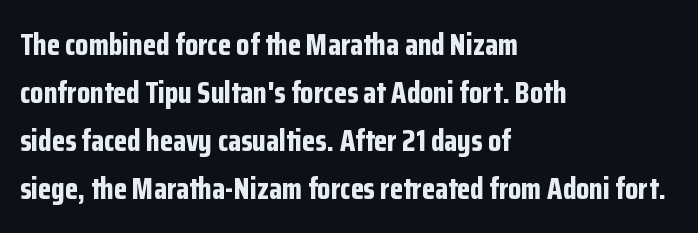
Q: Is the text bold? A: Yes.
Q: Is the text italic (slanted)? A: No, it is upright.
Q: Is the typeface a serif or a sans-serif typeface? A: Sans-serif.
Q: Is the text underlined? A: No.
Q: How is the paragraph aligned? A: Left-aligned.
Q: Is the spacing between letters normal or unusually wide? A: Normal.
Q: Is the spacing between lines tight, normal or loose? A: Normal.
Q: Width (condensed, normal, or wide)? A: Condensed.
Q: Stroke contrast? A: Low.
Q: x-height? A: Medium.
Q: Monospaced? A: No.
